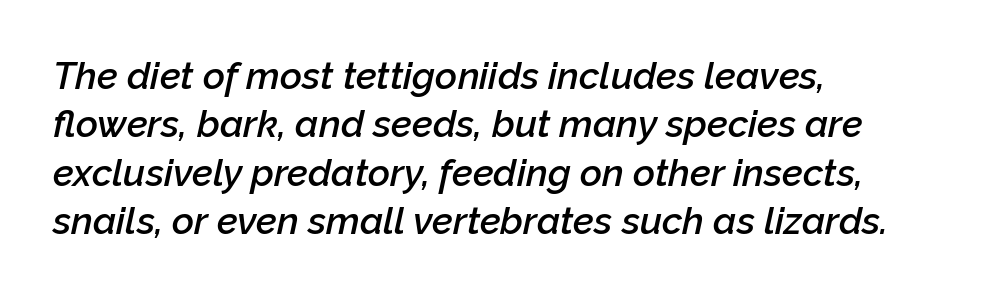
The image shows 38 px semibold type, italic (leaning right); set left-aligned, normal line spacing (1.27x), normal letter spacing, not underlined; low stroke contrast and a medium x-height.
